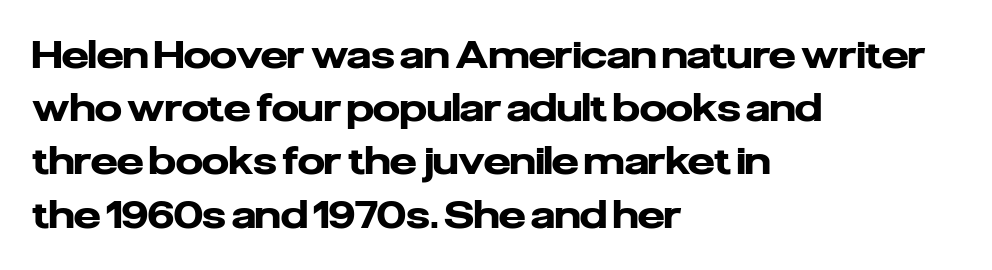
Typographically, this falls in the sans-serif category. Unmarked baselines from the first word to the last. Students, this is bold: see how much ink each stroke carries. The font's upright variant was chosen for this text. This block has exactly the height ordinary leading produces. Line beginnings align vertically; line endings do not.
